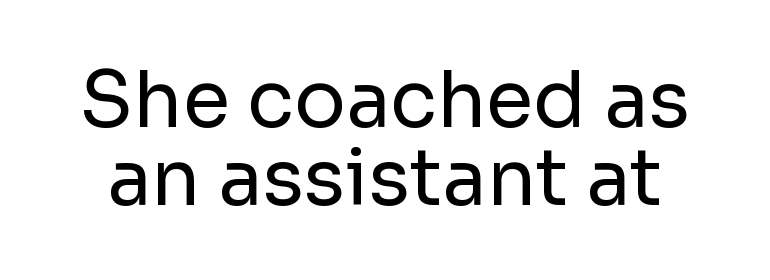
Each letter keeps its own natural width here, so spacing adapts to shape. The zone under the glyphs is completely vacant. Words appear dense and cohesive because spacing is normal. Cramped leading. Style check: upright.
